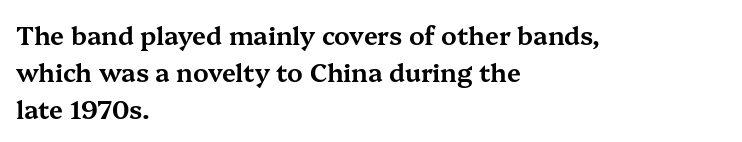
The space beneath each line is pristine and unruled. Compared with typical paragraphs, the rows here are spaced about the same. Notice how the passage keeps a crisp vertical edge on the left only. Short note: letters normally spaced.
